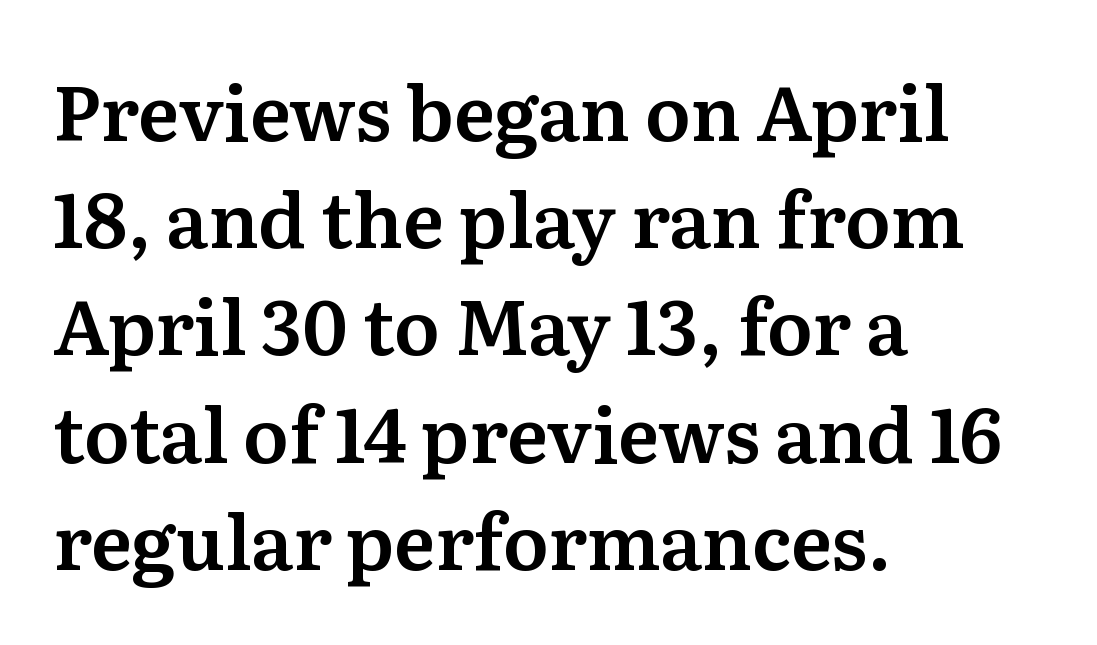
Do the characters align in a grid? No, the font is proportional. This rendering employs a face with finishing strokes, i.e., a serif. The paragraph shown leans on its left margin. Caption: standard tracking, unaltered. The lines sit at an ordinary, default distance from one another. Nobody drew a line under any word here.
